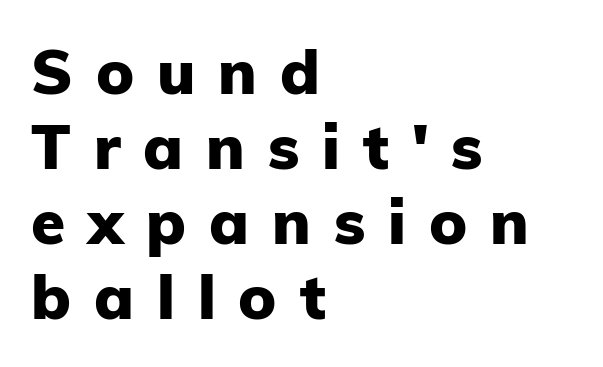
In terms of letterspacing, this is a distinctly airy, spread setting. Do the characters align in a grid? No, the font is proportional. Does the lettering tilt? It doesn't — this is upright. Layout note: lines flush left. Typographic density is high because the face is bold.
